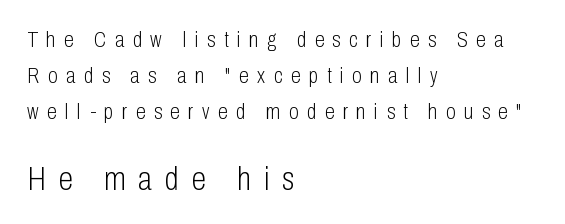
The image shows 33 px light, condensed sans-serif type, upright; set left-aligned, normal line spacing (1.63x), unusually wide letter spacing (+0.39 em), not underlined; the second (bottom) block is 1.5x larger; low stroke contrast and a medium x-height.
